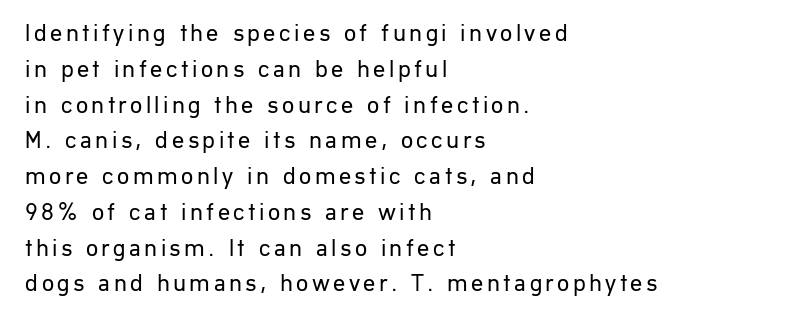
This reads as an unemphasized weight, regular at the heaviest. Each line starts at the same left margin while the right side varies. Compared with typical paragraphs, the rows here are spaced about the same. The string is rendered with underlining switched off. You can tell it's not italic because the verticals are truly vertical.
